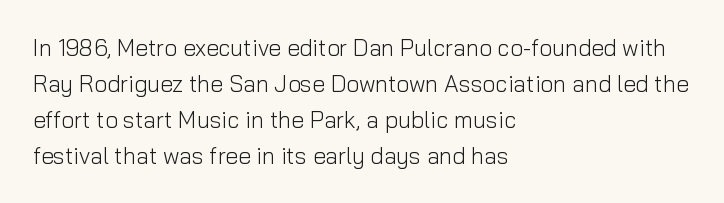
The foot of each line stays bare and open. It's the straight-up-and-down kind of type. The gaps between neighbouring characters are ordinary and unremarkable. A normal amount of white space separates one row of letters from the next. Typeset ragged right — the left edge is the straight one. Is the stroke heavy? The answer is a plain regular-or-lighter.
